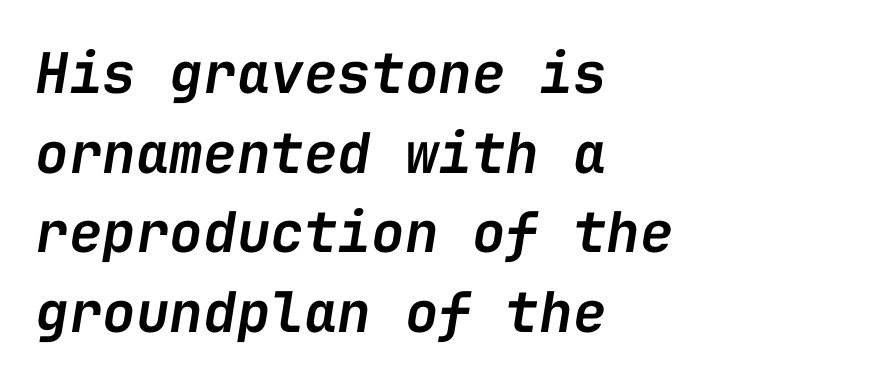
{"italic": "yes", "lean": "right", "slant_degrees": 9, "bold": "semi", "weight": "semibold", "width": "normal", "stroke_contrast": "low", "x_height": "medium", "monospaced": "yes", "underline": "no", "align": "left", "line_spacing": "normal", "line_spacing_ratio": 1.42, "letter_spacing": "normal", "letter_spacing_em": 0.0, "glyph_px": 56}
